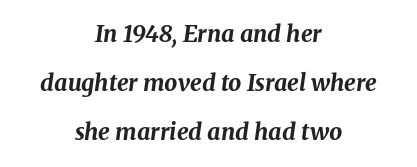
{"italic": "yes", "lean": "right", "slant_degrees": 8, "bold": "yes", "underline": "no", "align": "center", "line_spacing": "loose", "line_spacing_ratio": 2.14, "letter_spacing": "normal", "letter_spacing_em": 0.0, "glyph_px": 23}
